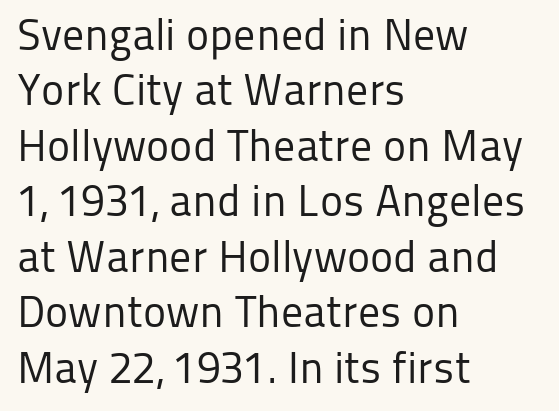
The image shows 44 px regular-weight sans-serif type, upright; set left-aligned, normal line spacing (1.26x), normal letter spacing, not underlined; low stroke contrast and a medium x-height.
